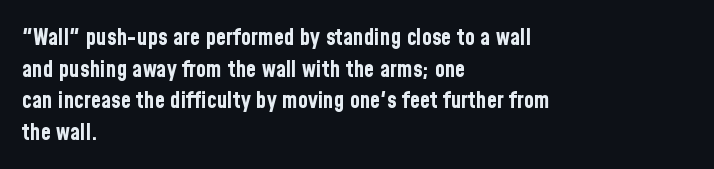
The lines are quadded left. Regular leading. Nothing unusual about the tracking: characters are spaced as the font intends. The font is running at its bold setting. Tall strokes in this sample are plumb rather than angled.
